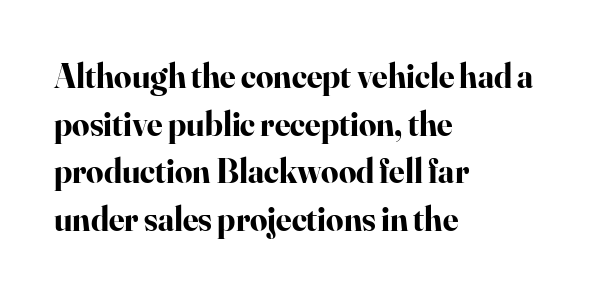
The image shows 34 px bold serif type, upright; set left-aligned, normal line spacing (1.4x), normal letter spacing, not underlined; high stroke contrast and a small x-height.
